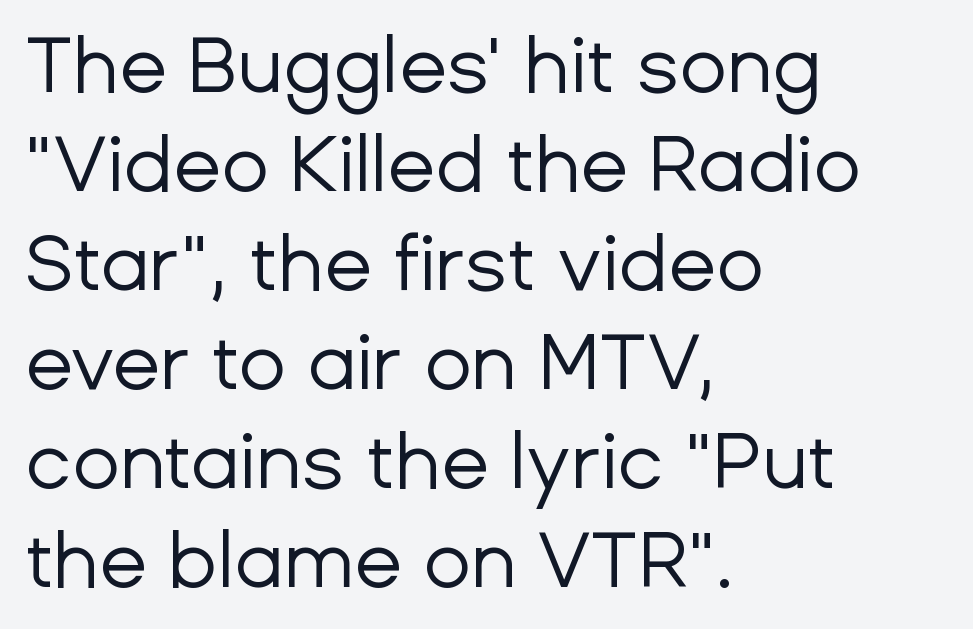
{"serif": "no", "italic": "no", "bold": "no", "weight": "regular", "width": "normal", "stroke_contrast": "low", "x_height": "medium", "monospaced": "no", "underline": "no", "align": "left", "line_spacing": "normal", "line_spacing_ratio": 1.27, "letter_spacing": "normal", "letter_spacing_em": 0.0, "glyph_px": 78}
